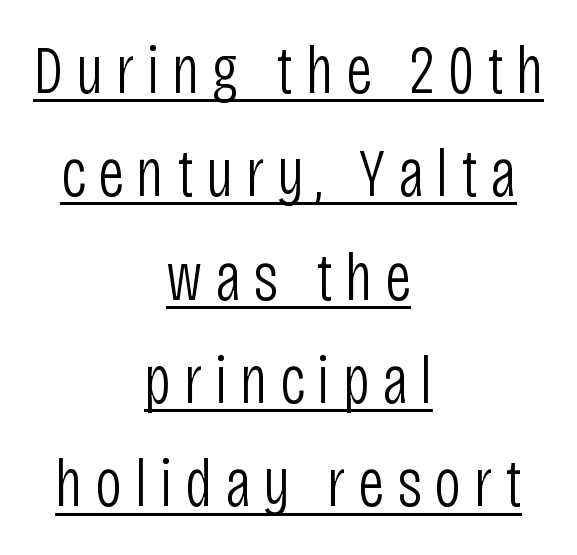
{"serif": "no", "italic": "no", "bold": "no", "weight": "light", "width": "condensed", "stroke_contrast": "low", "x_height": "large", "monospaced": "no", "underline": "yes", "align": "center", "line_spacing": "normal", "line_spacing_ratio": 1.52, "glyph_px": 68}
